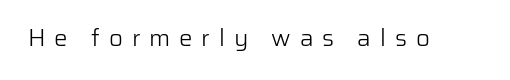
How are the letters spaced? Widely, with obvious added tracking. No chunkiness to these letters — they're not bold. Notice how the stems are strictly vertical — no italics here. The strip under each line holds only bare page.
